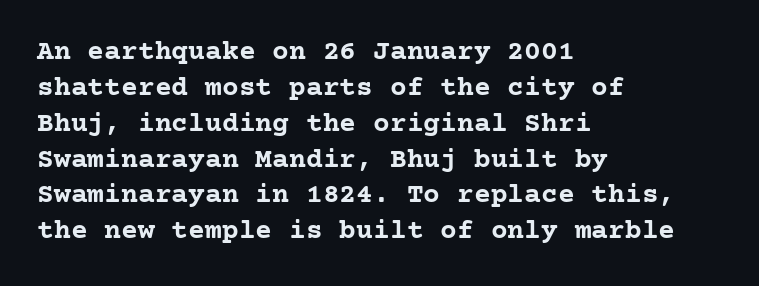
{"serif": "yes", "italic": "no", "bold": "yes", "weight": "semibold", "width": "normal", "stroke_contrast": "low", "x_height": "medium", "underline": "no", "align": "left", "line_spacing": "normal", "line_spacing_ratio": 1.28, "letter_spacing": "normal", "letter_spacing_em": 0.0, "glyph_px": 28}
